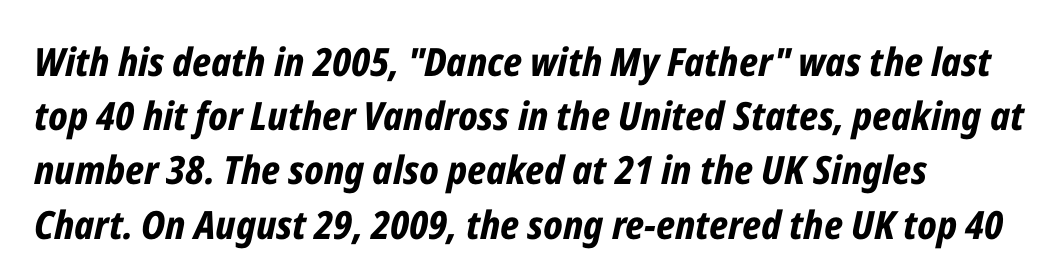
{"italic": "yes", "lean": "right", "slant_degrees": 12, "bold": "yes", "weight": "bold", "width": "condensed", "stroke_contrast": "low", "x_height": "medium", "monospaced": "no", "underline": "no", "align": "left", "line_spacing": "normal", "line_spacing_ratio": 1.39, "letter_spacing": "normal", "letter_spacing_em": 0.0, "glyph_px": 39}
